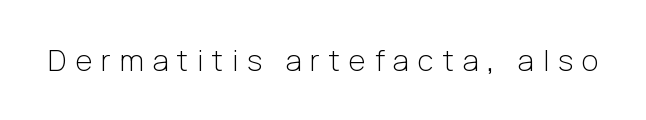
The words here are not underlined. Words appear elongated and porous because spacing is wide. Grotesque or geometric, the face here clearly has no serifs. The letters advance in unequal steps, a hallmark of proportional type. Letters have the restrained weight of plain body copy at most. Quick note: not italic, upright.
